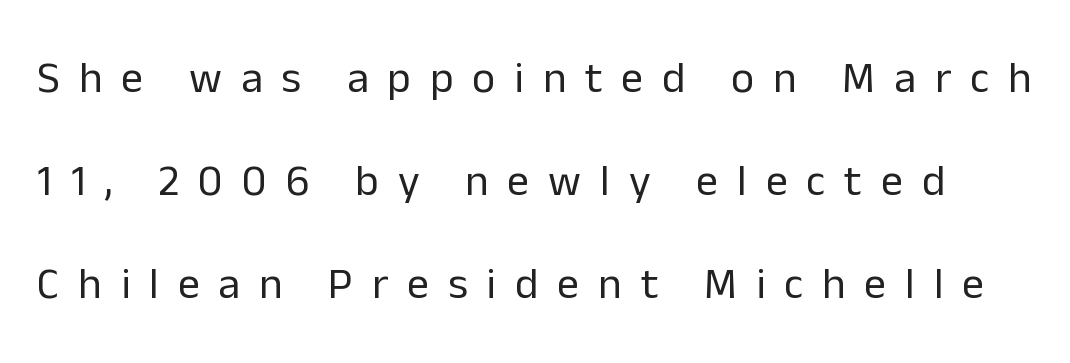
Q: Is the text bold? A: No.
Q: Is the text italic (slanted)? A: No, it is upright.
Q: Is the typeface a serif or a sans-serif typeface? A: Sans-serif.
Q: Is the text underlined? A: No.
Q: Is the spacing between letters normal or unusually wide? A: Unusually wide.
Q: Is the spacing between lines tight, normal or loose? A: Loose.
Q: Width (condensed, normal, or wide)? A: Normal.
Q: Stroke contrast? A: Low.
Q: x-height? A: Medium.
Q: Monospaced? A: No.
